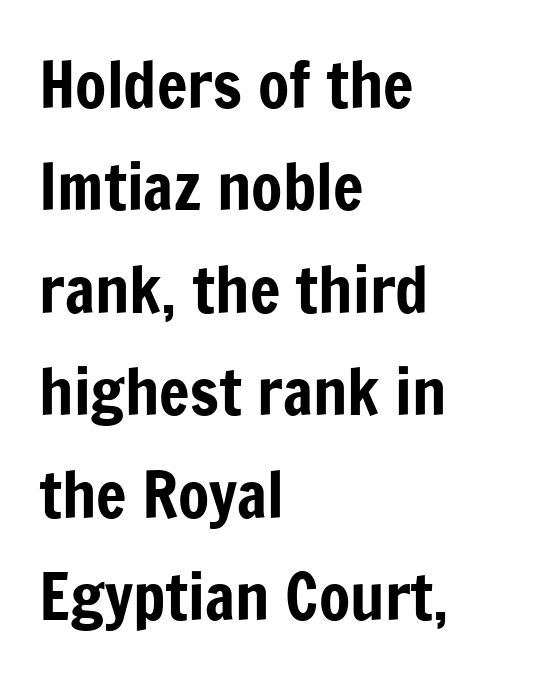
Q: Is the text italic (slanted)? A: No, it is upright.
Q: Is the typeface a serif or a sans-serif typeface? A: Sans-serif.
Q: Is the text underlined? A: No.
Q: How is the paragraph aligned? A: Left-aligned.
Q: Is the spacing between letters normal or unusually wide? A: Normal.
Q: Is the spacing between lines tight, normal or loose? A: Normal.
Q: Width (condensed, normal, or wide)? A: Condensed.
Q: Stroke contrast? A: Low.
Q: x-height? A: Medium.
Q: Monospaced? A: No.
